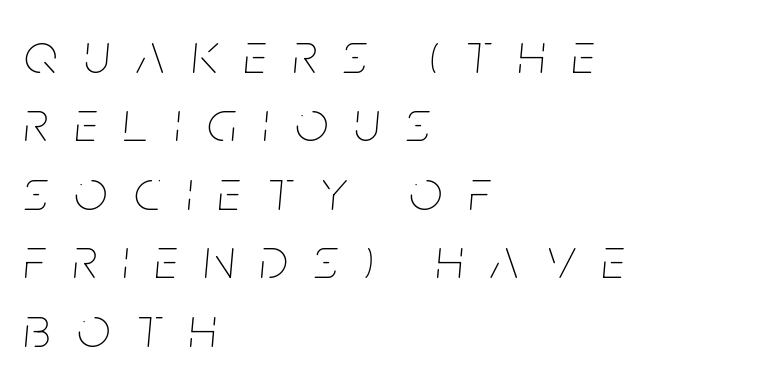
{"italic": "yes", "lean": "right", "slant_degrees": 5, "bold": "no", "weight": "thin", "width": "condensed", "stroke_contrast": "low", "x_height": "large", "monospaced": "no", "underline": "no", "align": "left", "line_spacing_ratio": 1.18, "letter_spacing": "wide", "letter_spacing_em": 0.46, "glyph_px": 58}
